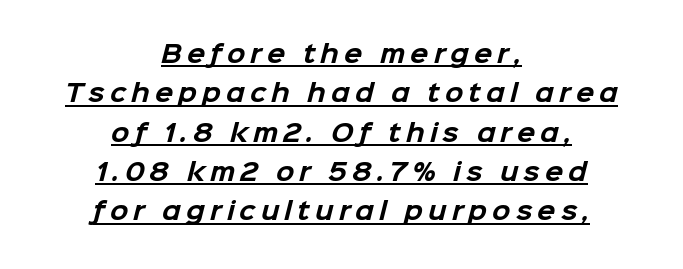
The string is rendered with underlining switched on. Layout note: lines centered. Substantial extra tracking has been applied to these lines. Does the leading feel generous? No, just average.
